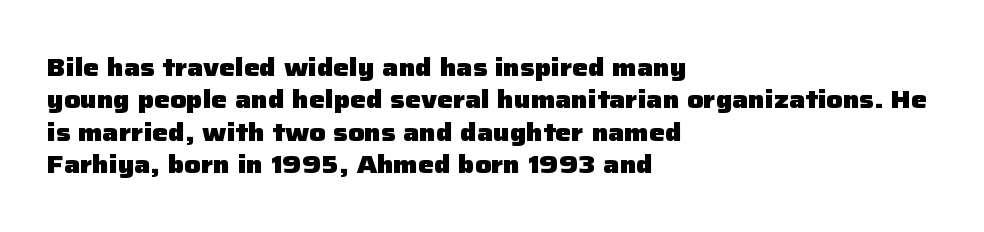
The image shows 25 px bold type, upright; set left-aligned, normal line spacing (1.3x), normal letter spacing, not underlined.
